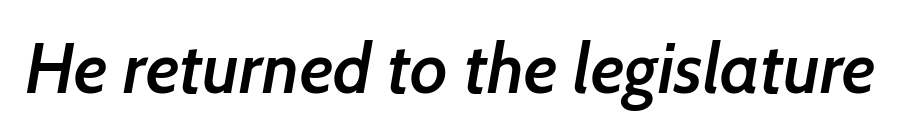
{"serif": "no", "bold": "semi", "weight": "semibold", "width": "normal", "stroke_contrast": "low", "x_height": "medium", "monospaced": "no", "underline": "no", "letter_spacing": "normal", "letter_spacing_em": 0.0, "glyph_px": 70}
